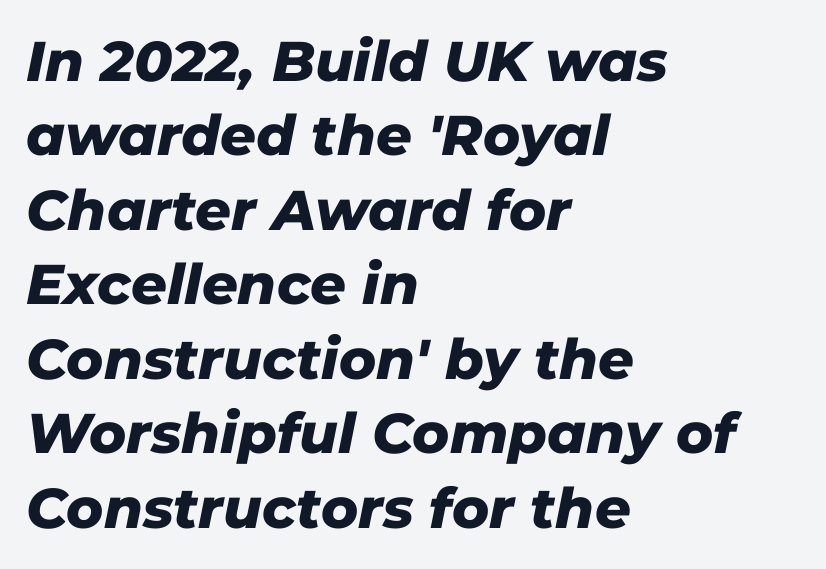
The image shows 56 px heavy type, italic (leaning right); set left-aligned, normal line spacing (1.33x), normal letter spacing, not underlined; low stroke contrast and a medium x-height.
